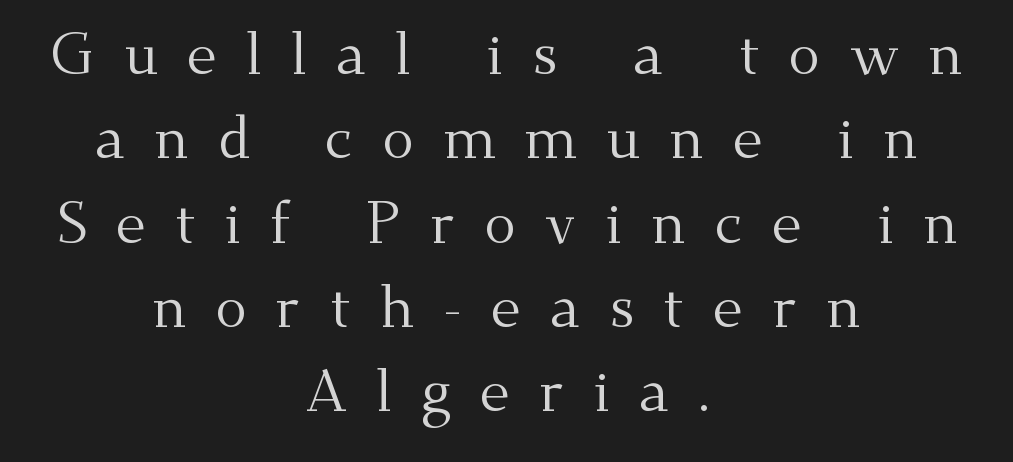
{"serif": "yes", "italic": "no", "bold": "no", "weight": "regular", "width": "normal", "stroke_contrast": "medium", "x_height": "small", "monospaced": "no", "underline": "no", "align": "center", "line_spacing": "normal", "line_spacing_ratio": 1.43, "letter_spacing": "wide", "letter_spacing_em": 0.49, "glyph_px": 59}
